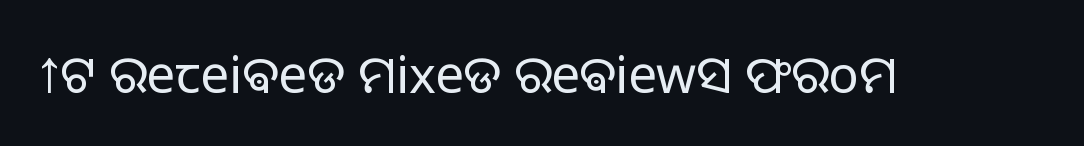
Underline: absent. Nothing heavy about these letters — not bold at all. The letters sit at their default tracking, neither squeezed nor spread. Looks like regular typesetting: each glyph gets only the width it needs. The lettering holds an erect, upright posture throughout.
